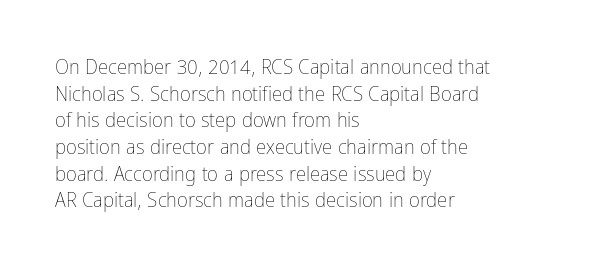
{"italic": "no", "bold": "no", "underline": "no", "align": "left", "line_spacing": "normal", "line_spacing_ratio": 1.27, "letter_spacing": "normal", "letter_spacing_em": 0.0, "glyph_px": 21}
